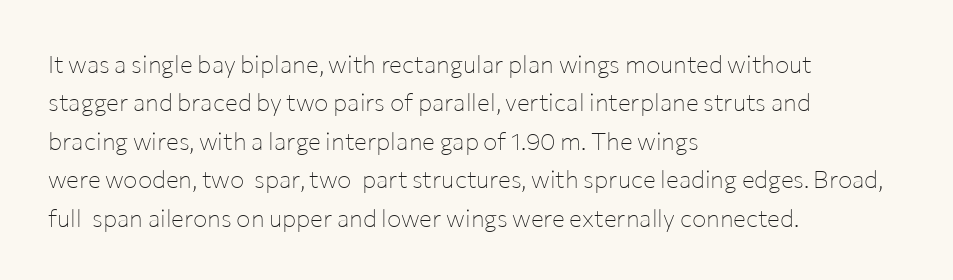
Plain, unruled lines of type. No heavy texture on the line: the type isn't bold. Look at the tracking — it's just the regular setting, nothing added. The axis of the letterforms is exactly vertical. The rows are spaced the way most documents space them.
